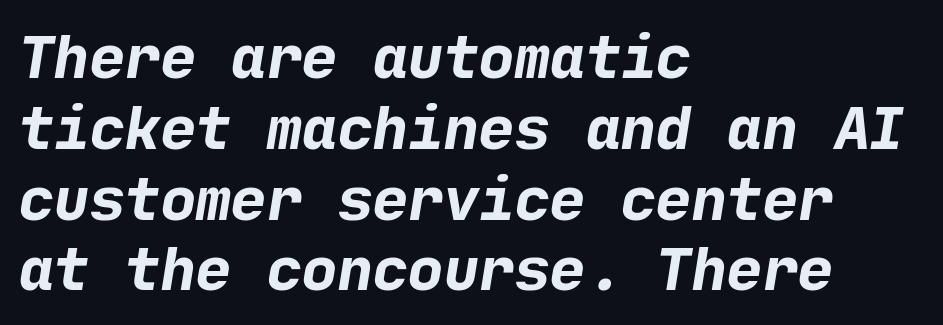
{"serif": "no", "bold": "yes", "weight": "bold", "width": "normal", "stroke_contrast": "low", "x_height": "medium", "underline": "no", "align": "left", "line_spacing_ratio": 1.2, "letter_spacing": "normal", "letter_spacing_em": 0.0, "glyph_px": 59}
